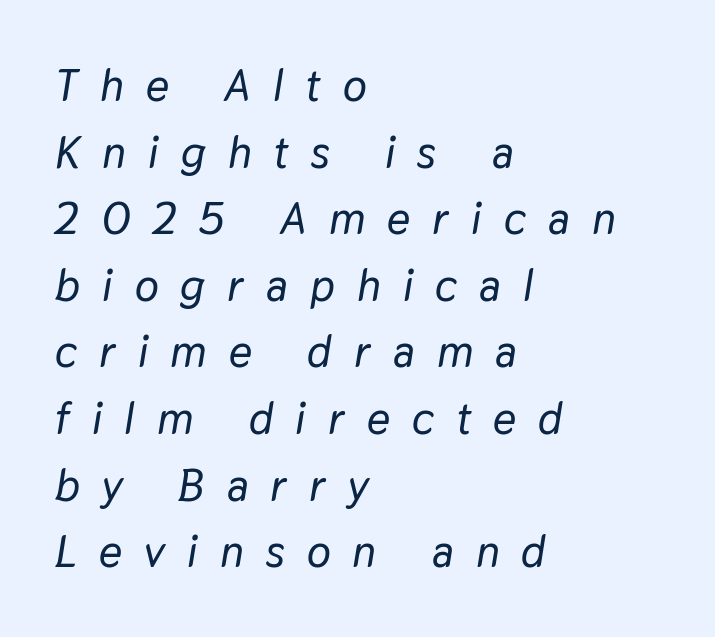
Glance below the letters and you will spot only blank space. These lines are rendered in a variable-pitch font. The font's italic variant was chosen for this text. This rendering uses left alignment, leaving the right contour irregular.
